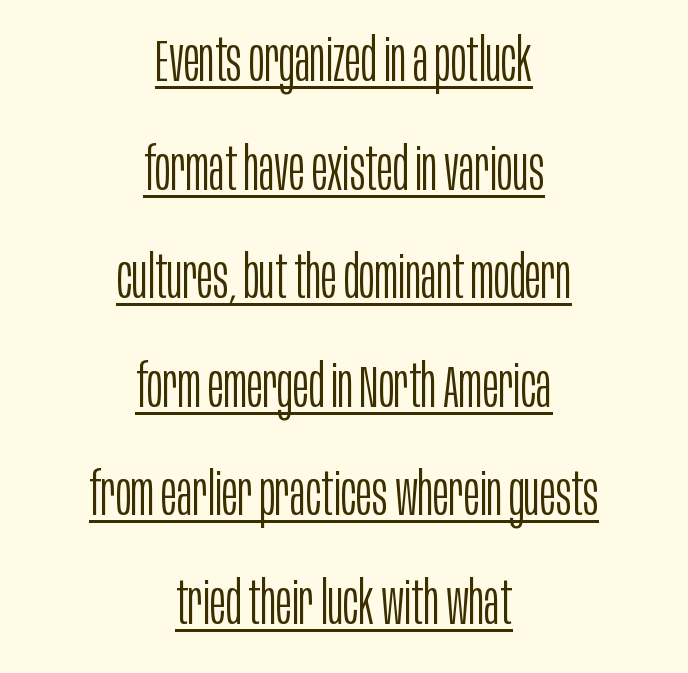
The image shows 60 px light, condensed sans-serif type, upright; set centered, line spacing 1.81x, normal letter spacing, underlined; low stroke contrast and a large x-height.
